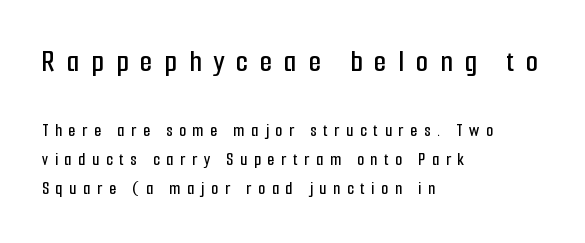
Q: Is the text italic (slanted)? A: No, it is upright.
Q: Is the typeface a serif or a sans-serif typeface? A: Sans-serif.
Q: Is the text underlined? A: No.
Q: How is the paragraph aligned? A: Left-aligned.
Q: Is the spacing between letters normal or unusually wide? A: Unusually wide.
Q: Is the spacing between lines tight, normal or loose? A: Normal.
Q: Which block of text is set in a larger size, the first (top) or the second (bottom)? A: The first (top) one.
Q: Width (condensed, normal, or wide)? A: Condensed.
Q: Stroke contrast? A: Low.
Q: x-height? A: Medium.
Q: Monospaced? A: No.
